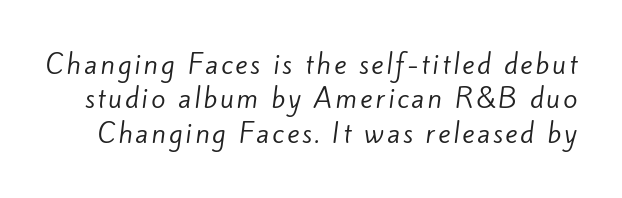
Line spacing here is normal. Stems here are at most as thick as an everyday book face. Letters rest on an invisible, unmarked baseline.
